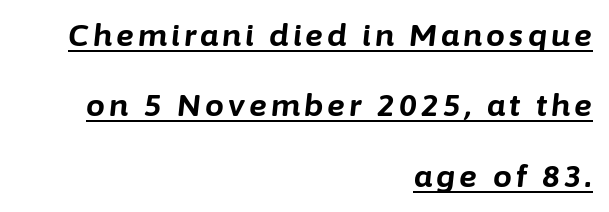
Q: Is the text bold? A: Yes.
Q: Is the text italic (slanted)? A: Yes, it leans right by about 6 degrees.
Q: Is the text underlined? A: Yes.
Q: How is the paragraph aligned? A: Right-aligned.
Q: Is the spacing between lines tight, normal or loose? A: Loose.
Q: Width (condensed, normal, or wide)? A: Normal.
Q: Stroke contrast? A: Low.
Q: x-height? A: Medium.
Q: Monospaced? A: No.
